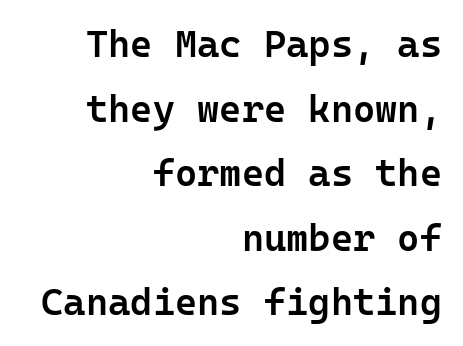
The image shows 38 px semibold sans-serif type, upright, monospaced; set right-aligned, normal line spacing (1.7x), normal letter spacing, not underlined; low stroke contrast and a medium x-height.
